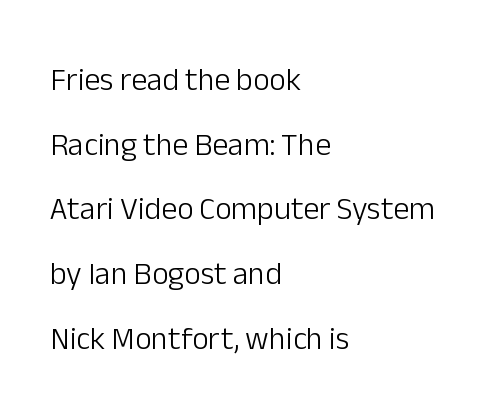
Q: Is the text bold? A: No.
Q: Is the text italic (slanted)? A: No, it is upright.
Q: Is the typeface a serif or a sans-serif typeface? A: Sans-serif.
Q: Is the text underlined? A: No.
Q: How is the paragraph aligned? A: Left-aligned.
Q: Is the spacing between letters normal or unusually wide? A: Normal.
Q: Is the spacing between lines tight, normal or loose? A: Loose.
Q: Width (condensed, normal, or wide)? A: Normal.
Q: Stroke contrast? A: Low.
Q: x-height? A: Medium.
Q: Monospaced? A: No.
